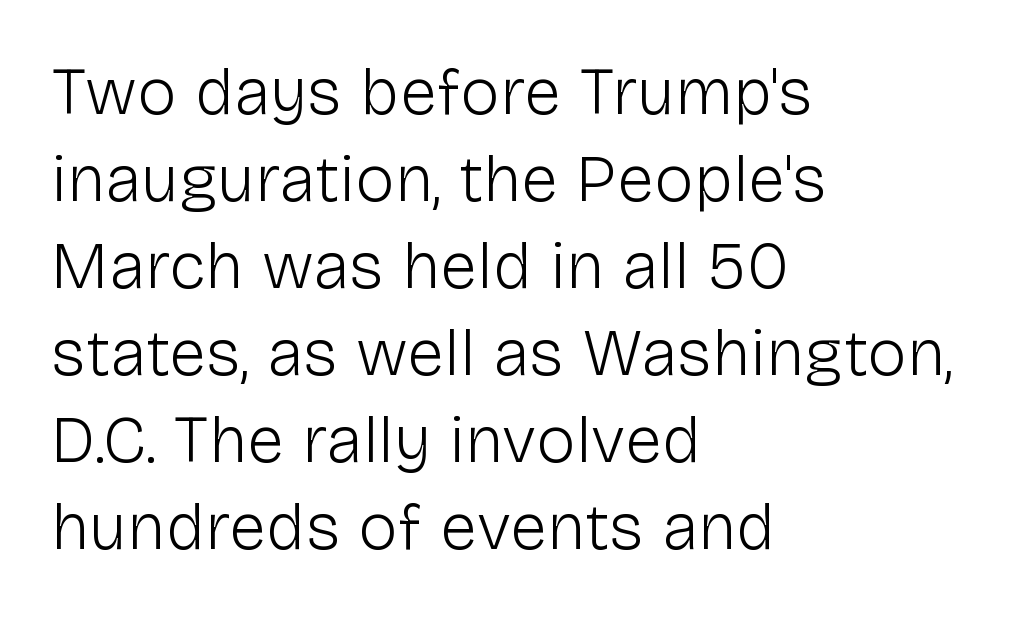
This sample has the flowing, uneven cadence of proportional lettering. A roman cut, with each character standing at attention. The paragraph shown leans on its left margin. Heaviness? Minimal to ordinary, like unemphasized prose. Compared with typical paragraphs, the rows here are spaced about the same. The glyphs in this specimen are sans serif.
